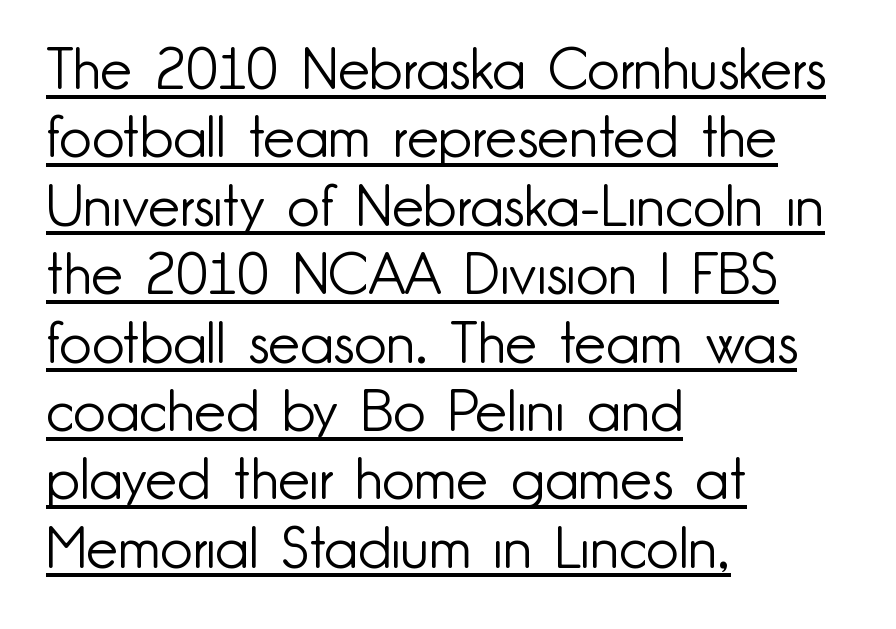
The image shows 57 px light sans-serif type, upright; set left-aligned, line spacing 1.2x, normal letter spacing, underlined; low stroke contrast and a small x-height.
